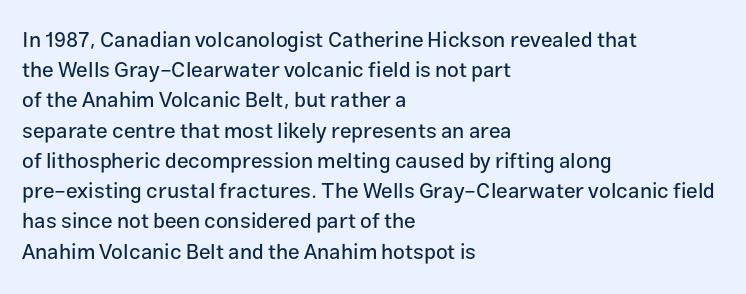
Q: Is the text italic (slanted)? A: No, it is upright.
Q: Is the text underlined? A: No.
Q: How is the paragraph aligned? A: Left-aligned.
Q: Is the spacing between letters normal or unusually wide? A: Normal.
Q: Is the spacing between lines tight, normal or loose? A: Normal.
